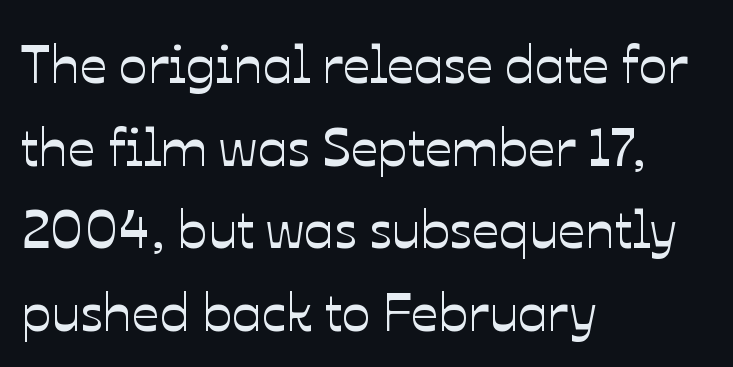
The image shows 54 px text type, upright; set left-aligned, normal line spacing (1.53x), normal letter spacing, not underlined; low stroke contrast and a medium x-height.
